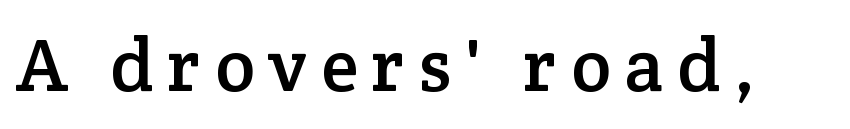
The passage shown is typed in a proportional face where columns would drift. Plain, unruled lines of type. Nope, not italic — everything's standing straight. Old-style or modern, the face here clearly has serifs.
